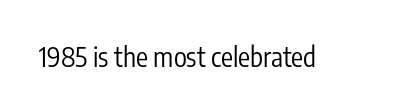
The image shows 27 px text type, upright; set normal letter spacing, not underlined.
